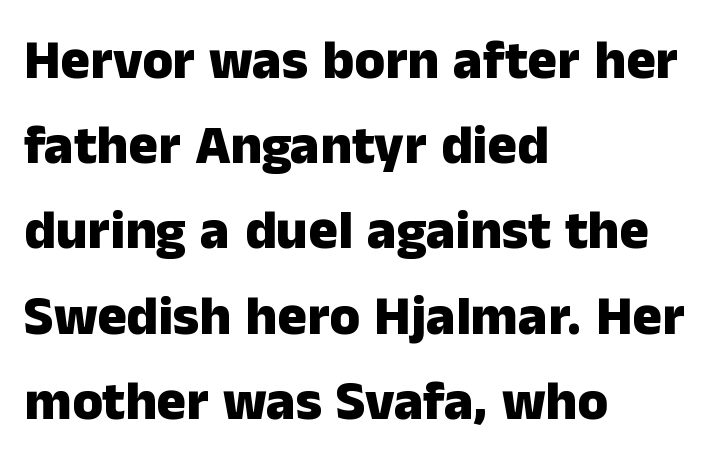
The gap between lines stays unmarked. Are there feet on the stems? There aren't — it's a sans. The vertical gap from one line to the next is medium. The passage shown is typed in a proportional face where columns would drift.
